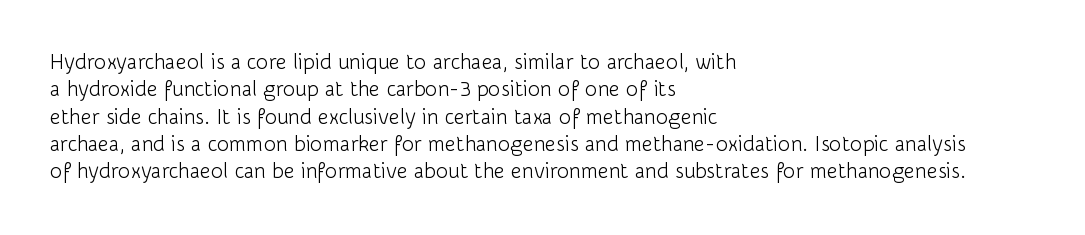
Reading down the block, your eye returns to a fixed left position each line. The weight tops out at a normal text grade. Interline gaps are of average width in this sample. The letters sit at their default tracking, neither squeezed nor spread.
